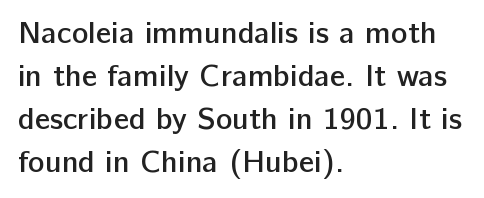
Q: Is the text bold? A: Semi-bold.
Q: Is the text italic (slanted)? A: No, it is upright.
Q: Is the typeface a serif or a sans-serif typeface? A: Sans-serif.
Q: Is the text underlined? A: No.
Q: How is the paragraph aligned? A: Left-aligned.
Q: Is the spacing between letters normal or unusually wide? A: Normal.
Q: Is the spacing between lines tight, normal or loose? A: Normal.
Q: Width (condensed, normal, or wide)? A: Normal.
Q: Stroke contrast? A: Low.
Q: x-height? A: Medium.
Q: Monospaced? A: No.
